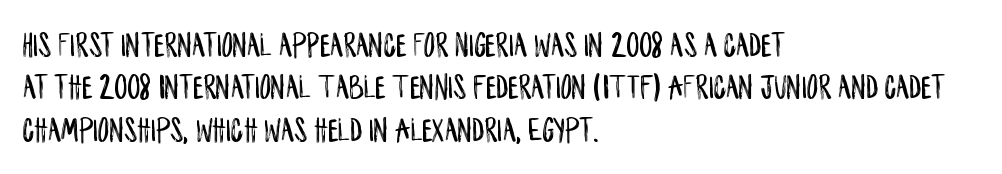
The image shows 35 px condensed sans-serif type, upright; set left-aligned, line spacing 1.21x, normal letter spacing, not underlined; low stroke contrast and a large x-height.
